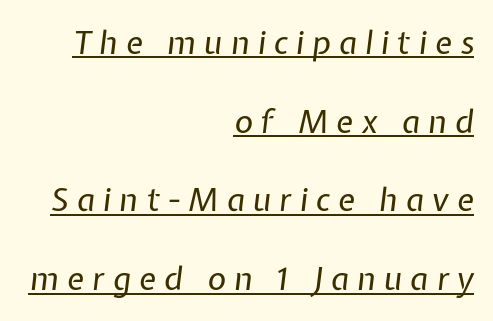
{"italic": "yes", "lean": "right", "slant_degrees": 7, "bold": "no", "weight": "regular", "width": "normal", "stroke_contrast": "low", "x_height": "medium", "monospaced": "no", "underline": "yes", "align": "right", "line_spacing": "loose", "line_spacing_ratio": 2.46, "letter_spacing": "wide", "letter_spacing_em": 0.25, "glyph_px": 32}
